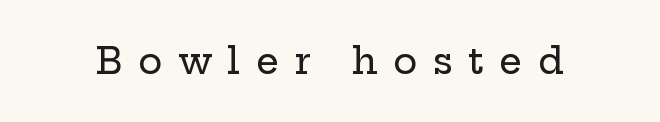
{"serif": "yes", "italic": "no", "width": "wide", "stroke_contrast": "low", "x_height": "medium", "monospaced": "no", "underline": "no", "letter_spacing": "wide", "letter_spacing_em": 0.43, "glyph_px": 36}
